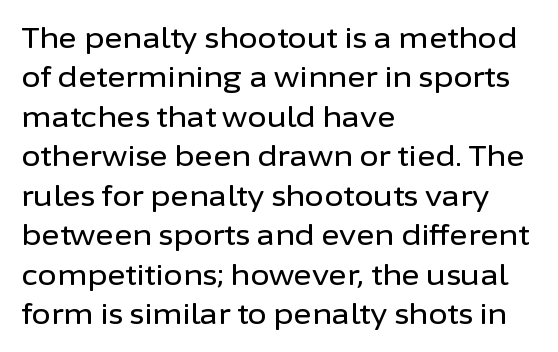
Q: Is the text italic (slanted)? A: No, it is upright.
Q: Is the typeface a serif or a sans-serif typeface? A: Sans-serif.
Q: Is the text underlined? A: No.
Q: How is the paragraph aligned? A: Left-aligned.
Q: Is the spacing between letters normal or unusually wide? A: Normal.
Q: Is the spacing between lines tight, normal or loose? A: Normal.
Q: Width (condensed, normal, or wide)? A: Normal.
Q: Stroke contrast? A: Low.
Q: x-height? A: Medium.
Q: Monospaced? A: No.
